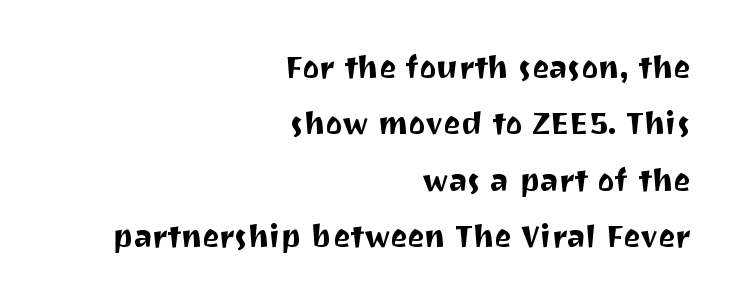
Q: Is the text italic (slanted)? A: No, it is upright.
Q: Is the typeface a serif or a sans-serif typeface? A: Sans-serif.
Q: Is the text underlined? A: No.
Q: How is the paragraph aligned? A: Right-aligned.
Q: Is the spacing between letters normal or unusually wide? A: Normal.
Q: Width (condensed, normal, or wide)? A: Normal.
Q: Stroke contrast? A: Medium.
Q: x-height? A: Medium.
Q: Monospaced? A: No.
